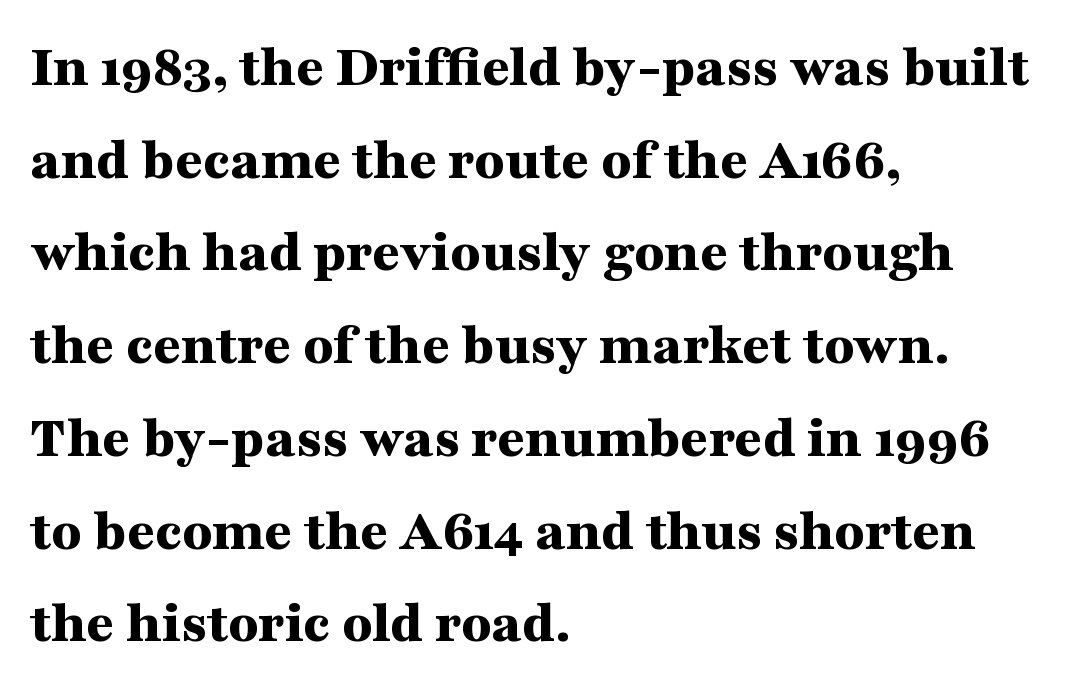
{"serif": "yes", "italic": "no", "bold": "yes", "weight": "bold", "width": "wide", "stroke_contrast": "medium", "x_height": "medium", "monospaced": "no", "underline": "no", "align": "left", "line_spacing": "normal", "line_spacing_ratio": 1.52, "letter_spacing": "normal", "letter_spacing_em": 0.0, "glyph_px": 61}
